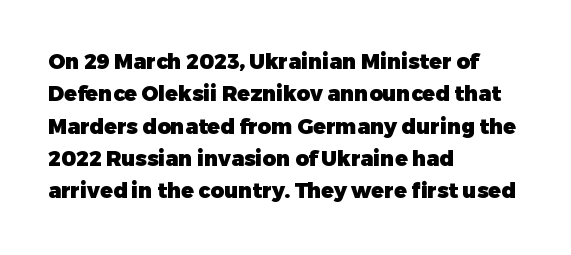
{"italic": "no", "bold": "yes", "underline": "no", "align": "left", "line_spacing": "normal", "line_spacing_ratio": 1.54, "letter_spacing": "normal", "letter_spacing_em": 0.0, "glyph_px": 21}
